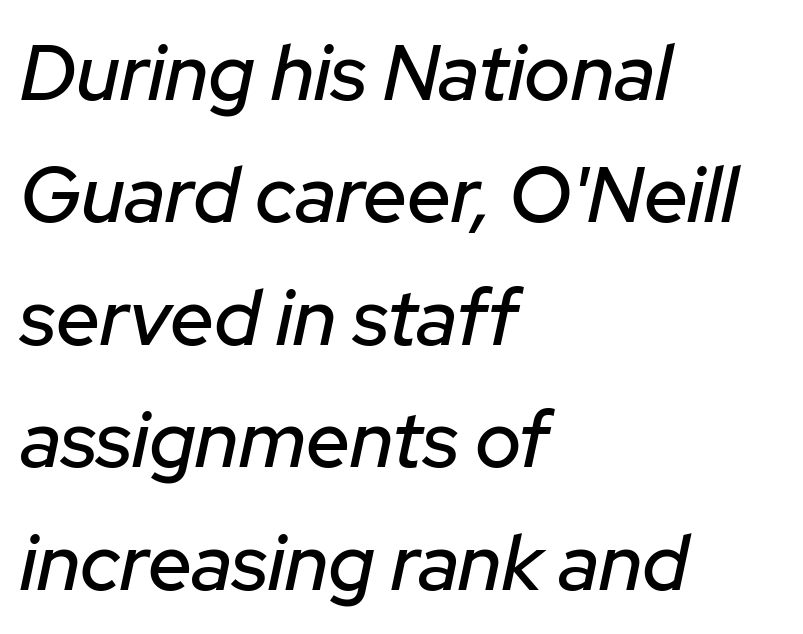
The image shows 78 px text type, italic (leaning right); set left-aligned, normal line spacing (1.57x), normal letter spacing, not underlined; low stroke contrast and a medium x-height.
